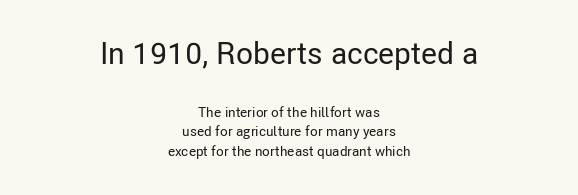
{"serif": "no", "italic": "no", "width": "condensed", "stroke_contrast": "low", "x_height": "medium", "monospaced": "no", "underline": "no", "align": "center", "line_spacing": "normal", "line_spacing_ratio": 1.41, "letter_spacing": "normal", "letter_spacing_em": 0.0, "larger_block": "first", "size_ratio": 2.21, "glyph_px": 31}
